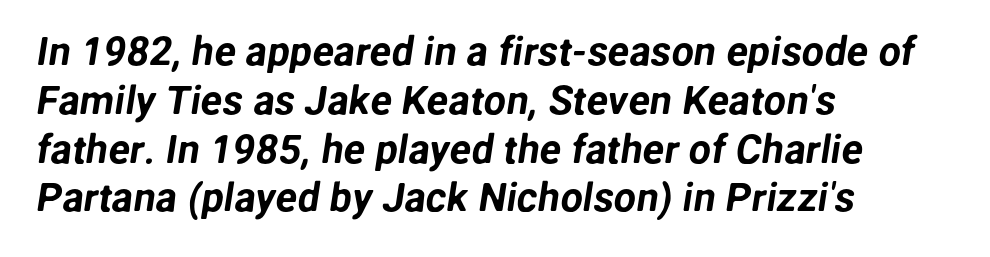
The image shows 40 px sans-serif type; set left-aligned, line spacing 1.22x, normal letter spacing, not underlined; low stroke contrast and a medium x-height.
